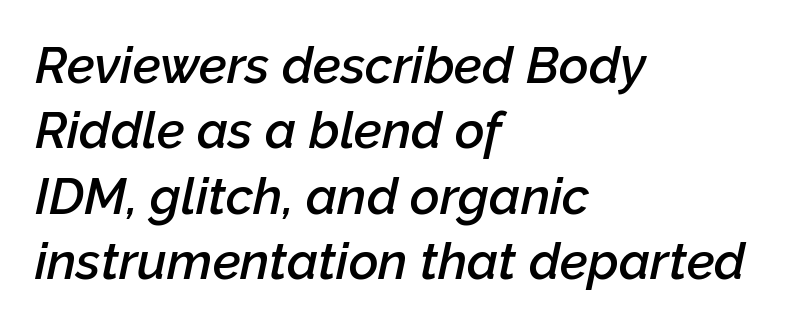
The image shows 51 px semibold type, italic (leaning right); set left-aligned, normal line spacing (1.28x), normal letter spacing, not underlined; low stroke contrast and a medium x-height.
